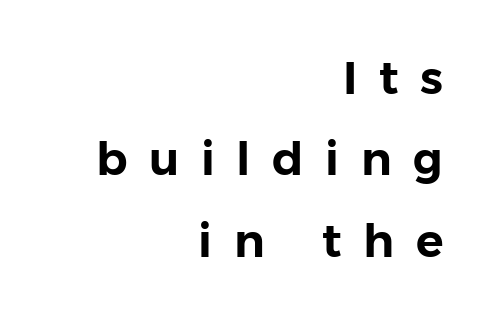
Q: Is the text italic (slanted)? A: No, it is upright.
Q: Is the typeface a serif or a sans-serif typeface? A: Sans-serif.
Q: Is the text underlined? A: No.
Q: How is the paragraph aligned? A: Right-aligned.
Q: Is the spacing between letters normal or unusually wide? A: Unusually wide.
Q: Width (condensed, normal, or wide)? A: Normal.
Q: Stroke contrast? A: Low.
Q: x-height? A: Medium.
Q: Monospaced? A: No.
